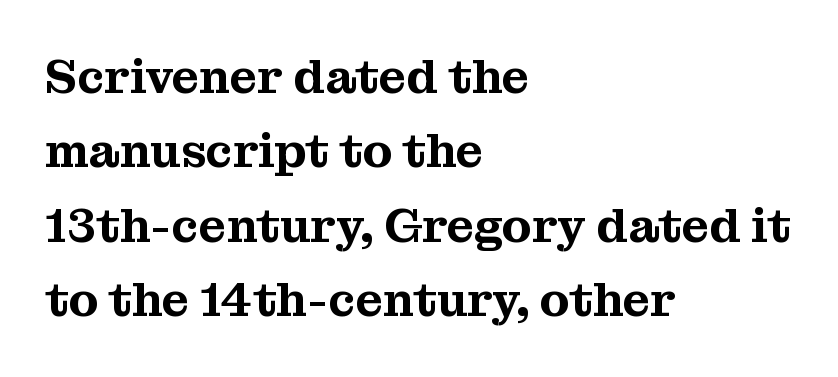
Normally led — the rows are evenly, conventionally spaced. This is the regular roman posture of the typeface. The space directly below the letters is spotless. The passage shown is typed in a proportional face where columns would drift. These lines are composed in type with serifs. Leftover space on each line is placed entirely after the last word.
